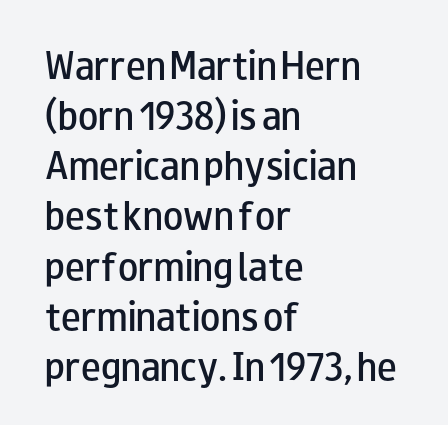
{"serif": "no", "italic": "no", "bold": "semi", "weight": "semibold", "width": "wide", "stroke_contrast": "low", "x_height": "small", "monospaced": "no", "underline": "no", "align": "left", "line_spacing": "normal", "line_spacing_ratio": 1.52, "letter_spacing": "normal", "letter_spacing_em": 0.0, "glyph_px": 33}
